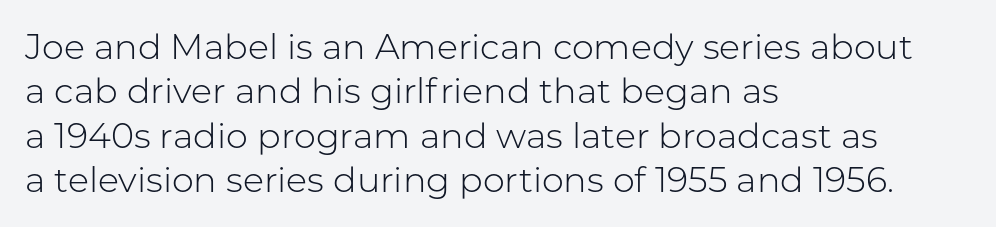
The area under the type is left untouched. Students, note that the glyphs here touch the page at normal intervals. Letterform terminals end flat and unadorned throughout the passage. Upright lettering throughout.
